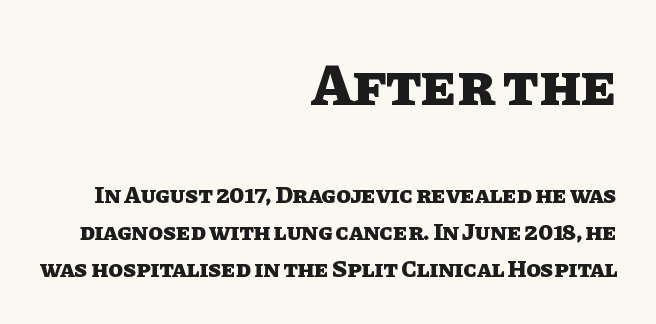
The image shows 59 px heavy type, upright; set right-aligned, normal line spacing (1.53x), normal letter spacing, not underlined; the first (top) block is 2.46x larger; low stroke contrast and a large x-height.
